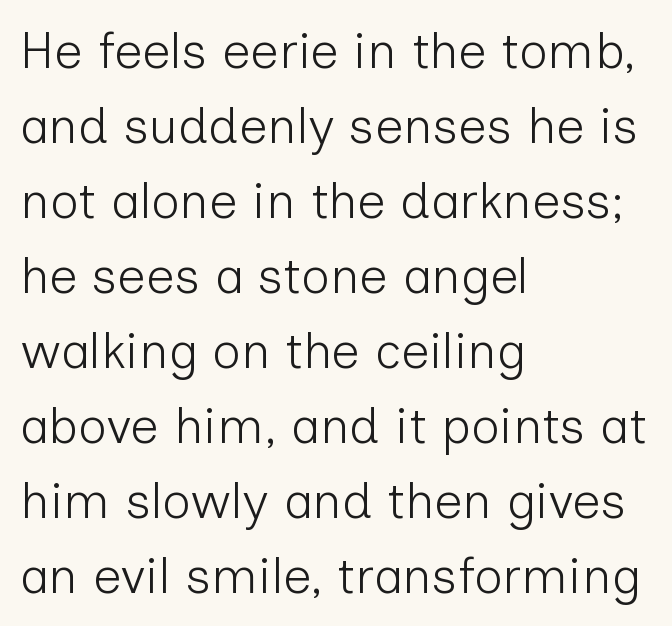
{"serif": "no", "italic": "no", "bold": "no", "weight": "light", "width": "normal", "stroke_contrast": "low", "x_height": "medium", "monospaced": "no", "underline": "no", "align": "left", "line_spacing": "normal", "line_spacing_ratio": 1.5, "letter_spacing": "normal", "letter_spacing_em": 0.0, "glyph_px": 50}
